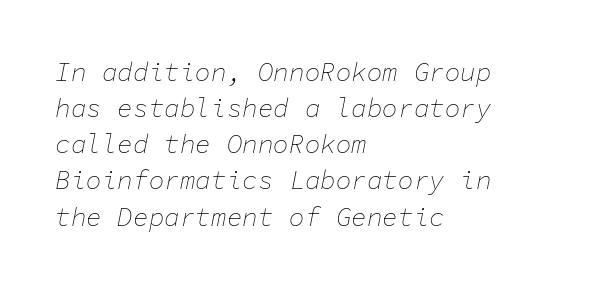
{"italic": "yes", "lean": "right", "slant_degrees": 11, "bold": "no", "underline": "no", "align": "left", "line_spacing": "normal", "line_spacing_ratio": 1.39, "letter_spacing": "normal", "letter_spacing_em": 0.0, "glyph_px": 26}
